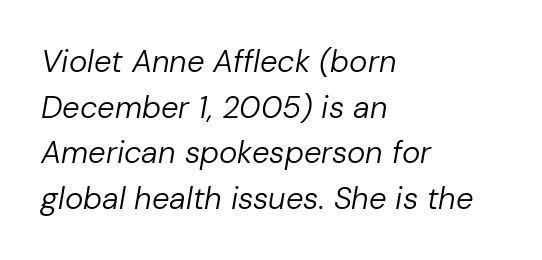
This reads as an unemphasized weight, regular at the heaviest. Has an underline been added? It has not. Where is the straight margin? On the left. Looks like regular typesetting: each glyph gets only the width it needs. The lines sit at an ordinary, default distance from one another.
